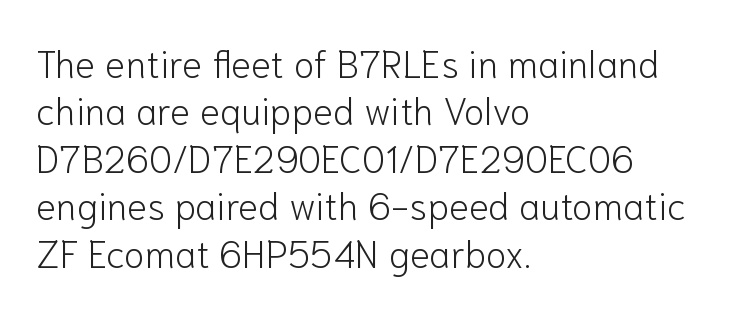
Ink coverage per letter is moderate at most. The face used here is proportionally spaced, like ordinary book or web type. Any mark beneath the type? The region is blank. Line beginnings align vertically; line endings do not. Nothing sits at the stroke ends, so this counts as sans-serif.
